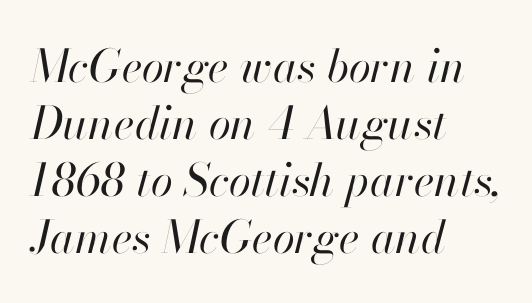
Reading down the column, the eye jumps a familiar distance to each next line. Honestly, there is no underline to notice here at all. Unbolded letterforms with no extra heft. The letters advance in unequal steps, a hallmark of proportional type. Look at the tracking — it's just the regular setting, nothing added.
